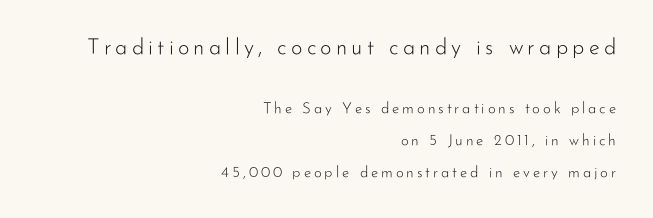
The image shows 22 px text type, upright; set right-aligned, loose line spacing (2.12x), not underlined; the first (top) block is 1.47x larger.
